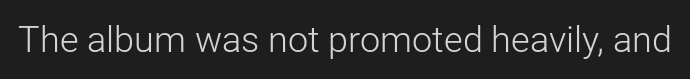
The image shows 36 px light sans-serif type, upright; set normal letter spacing, not underlined; low stroke contrast and a medium x-height.
